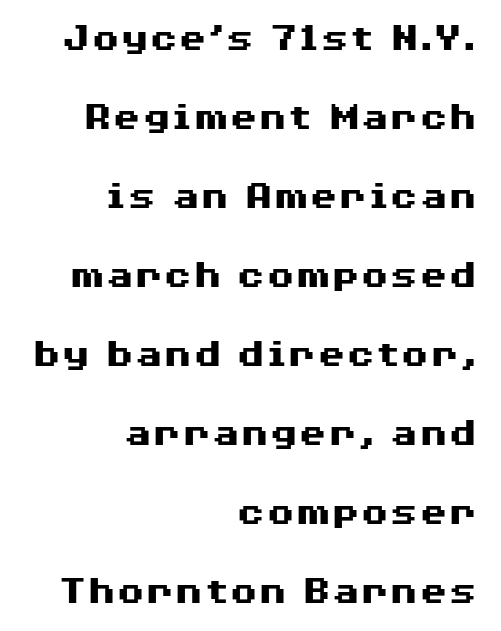
The image shows 42 px heavy, wide sans-serif type, upright; set right-aligned, line spacing 1.88x, normal letter spacing, not underlined; medium stroke contrast and a medium x-height.
